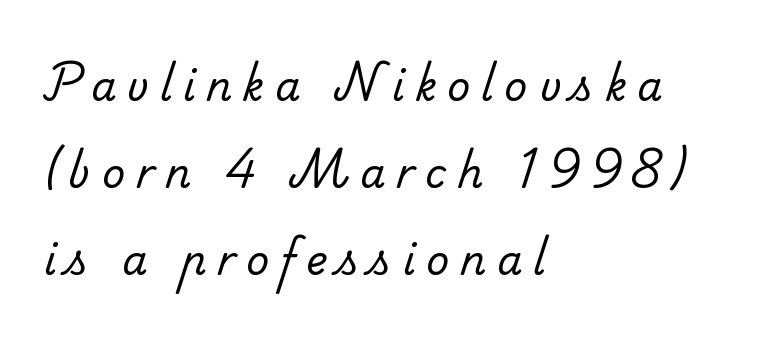
Q: Is the text bold? A: No.
Q: Is the typeface a serif or a sans-serif typeface? A: Serif.
Q: Is the text underlined? A: No.
Q: How is the paragraph aligned? A: Left-aligned.
Q: Is the spacing between letters normal or unusually wide? A: Unusually wide.
Q: Is the spacing between lines tight, normal or loose? A: Loose.
Q: Width (condensed, normal, or wide)? A: Normal.
Q: Stroke contrast? A: Low.
Q: x-height? A: Small.
Q: Monospaced? A: No.
